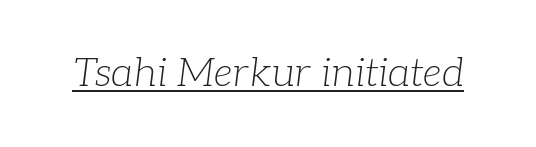
Compared with a typical body face, this is equally light or lighter still. A rule runs beneath these lines of type. Look at the bottom of the vertical strokes: they flare into serifs here. Varying glyph widths throughout — classic text-font behaviour. These lines were composed using italics. The letterforms sit shoulder to shoulder at normal distance.
